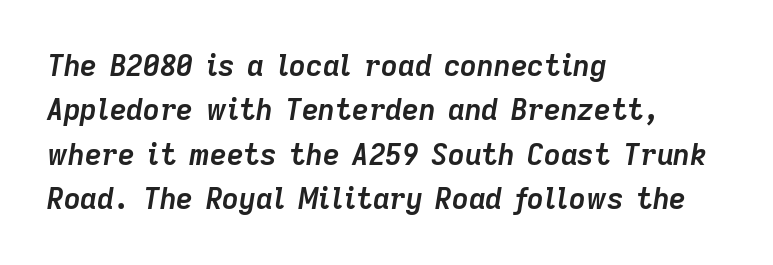
{"italic": "yes", "lean": "right", "slant_degrees": 9, "bold": "yes", "weight": "semibold", "width": "normal", "stroke_contrast": "low", "x_height": "medium", "monospaced": "no", "underline": "no", "align": "left", "line_spacing": "normal", "line_spacing_ratio": 1.53, "letter_spacing": "normal", "letter_spacing_em": 0.0, "glyph_px": 29}
